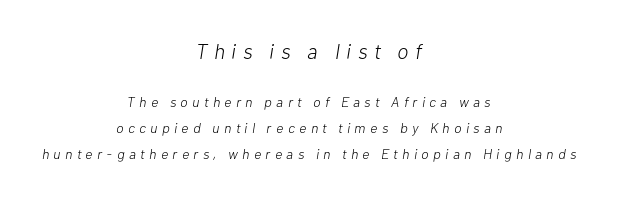
The earlier block is typeset at a bigger size than the later block. Tracking here is generous; glyphs stand well apart from one another. Summary of weight: not heavy and not bold. Horizontally, the lines are justified to the midpoint only. This sample uses an oblique cut, with every glyph tilted off the vertical.
